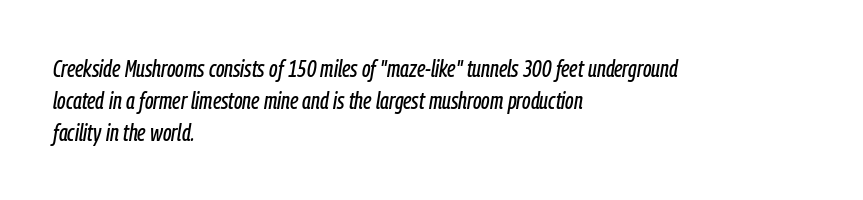
The image shows 24 px text type, italic (leaning right); set left-aligned, normal line spacing (1.33x), normal letter spacing, not underlined.
